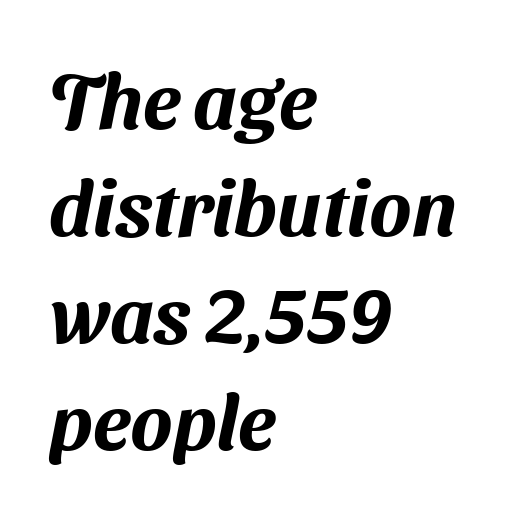
The image shows 78 px sans-serif type; set left-aligned, normal line spacing (1.37x), normal letter spacing, not underlined; medium stroke contrast and a medium x-height.
